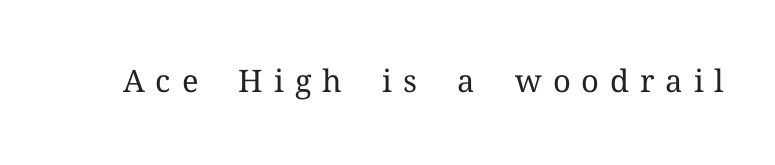
The image shows 31 px regular-weight serif type, upright; set unusually wide letter spacing (+0.35 em), not underlined; medium stroke contrast and a medium x-height.
